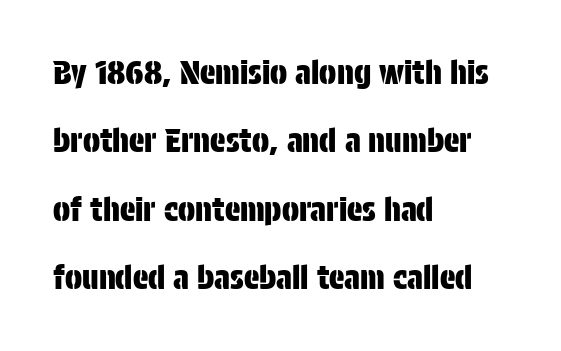
Classification — sans serif. Each line starts at the same left margin while the right side varies. Standard letterfit; no display-style spreading of the glyphs. Nope, not italic — everything's standing straight.
